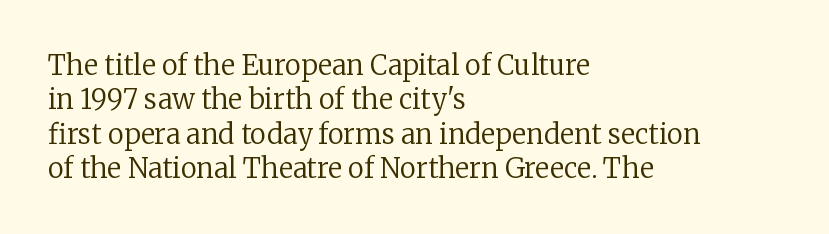
{"italic": "no", "bold": "no", "underline": "no", "align": "left", "line_spacing": "normal", "line_spacing_ratio": 1.27, "letter_spacing": "normal", "letter_spacing_em": 0.0, "glyph_px": 27}
